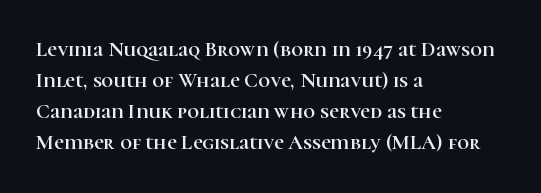
Q: Is the text italic (slanted)? A: No, it is upright.
Q: Is the text underlined? A: No.
Q: How is the paragraph aligned? A: Left-aligned.
Q: Is the spacing between letters normal or unusually wide? A: Normal.
Q: Is the spacing between lines tight, normal or loose? A: Normal.
